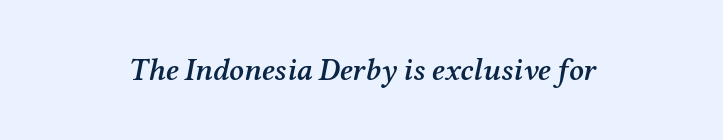
Glance below the letters and you will spot only blank space. Set as a demibold, roughly 600 on the weight scale. A typesetter would call this proportional, since set widths differ per character. Style check: oblique. In terms of letterspacing, this is plain default setting.
